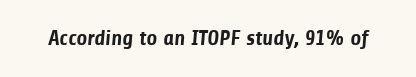
Q: Is the text bold? A: Yes.
Q: Is the text underlined? A: No.
Q: Is the spacing between letters normal or unusually wide? A: Normal.
